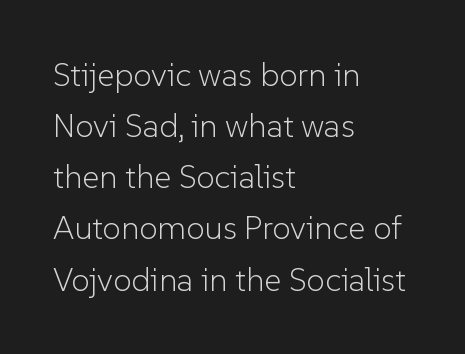
{"serif": "no", "italic": "no", "bold": "no", "weight": "light", "width": "normal", "stroke_contrast": "low", "x_height": "medium", "monospaced": "no", "underline": "no", "align": "left", "line_spacing": "normal", "line_spacing_ratio": 1.55, "letter_spacing": "normal", "letter_spacing_em": 0.0, "glyph_px": 33}
